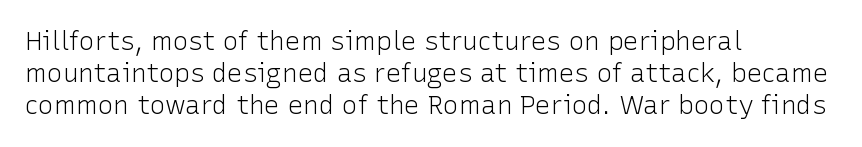
{"italic": "no", "bold": "no", "underline": "no", "align": "left", "line_spacing_ratio": 1.24, "letter_spacing": "normal", "letter_spacing_em": 0.0, "glyph_px": 26}
